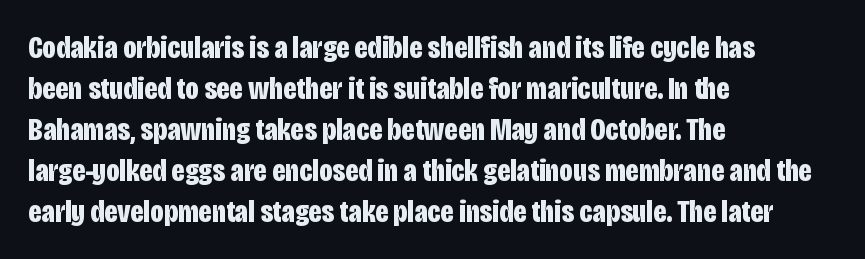
The space beneath each line is pristine and unruled. The lettering stays uniformly vertical, giving the passage a roman look. Default kerning and tracking; the words read as compact shapes. The passage shown stacks its lines at a standard gap. Typesetter's note: full bold, strokes at maximum text heaviness.
